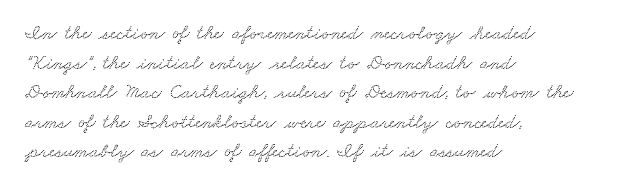
{"underline": "no", "align": "left", "line_spacing": "normal", "line_spacing_ratio": 1.48, "letter_spacing": "normal", "letter_spacing_em": 0.0, "glyph_px": 20}
